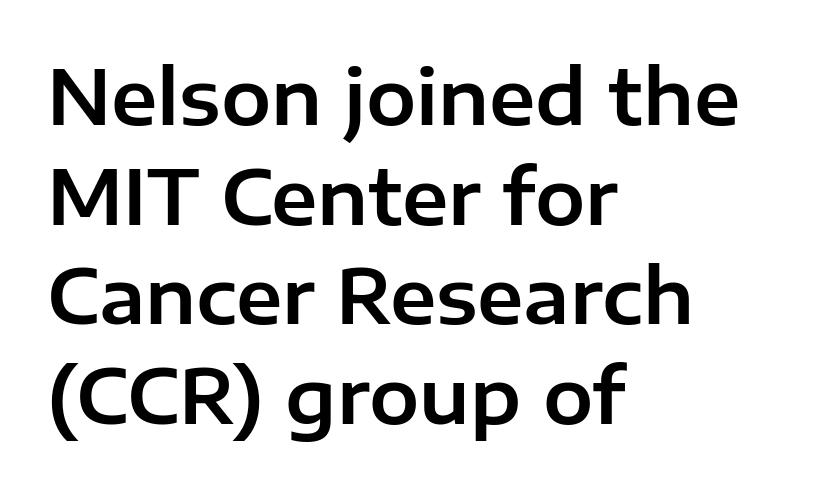
A typesetter would mark this as roman, not italic. Is the block centered? No — it sits flush against the left margin. Interline gaps are of average width in this sample. Look at the tracking — it's just the regular setting, nothing added. Decoration check: the copy has no underline.
